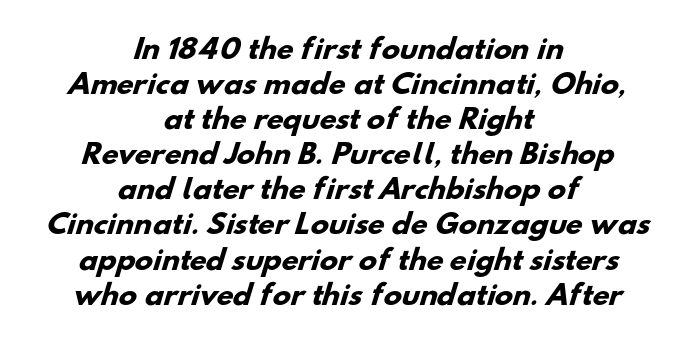
The image shows 27 px bold type; set centered, normal line spacing (1.3x), normal letter spacing, not underlined.
